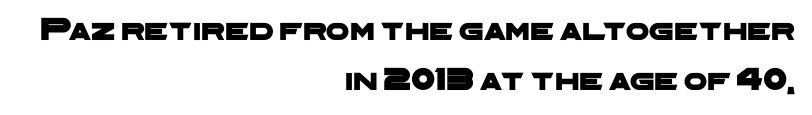
Q: Is the typeface a serif or a sans-serif typeface? A: Sans-serif.
Q: Is the text underlined? A: No.
Q: How is the paragraph aligned? A: Right-aligned.
Q: Is the spacing between letters normal or unusually wide? A: Normal.
Q: Is the spacing between lines tight, normal or loose? A: Normal.
Q: Width (condensed, normal, or wide)? A: Wide.
Q: Stroke contrast? A: Low.
Q: x-height? A: Medium.
Q: Monospaced? A: No.
